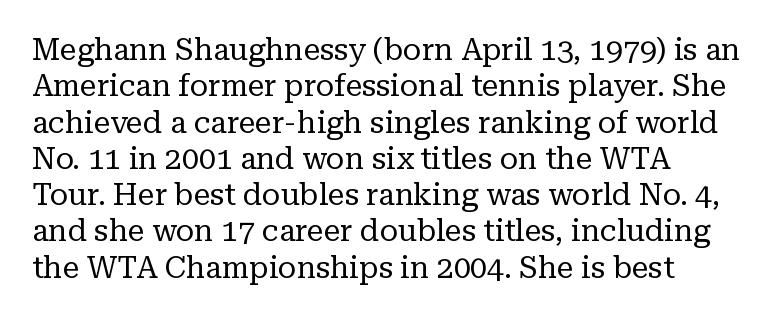
{"serif": "yes", "italic": "no", "bold": "no", "weight": "regular", "width": "normal", "stroke_contrast": "low", "x_height": "medium", "monospaced": "no", "underline": "no", "align": "left", "line_spacing_ratio": 1.21, "letter_spacing": "normal", "letter_spacing_em": 0.0, "glyph_px": 30}
